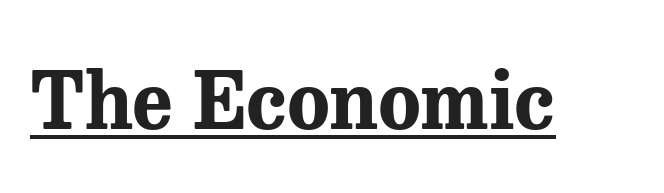
The image shows 79 px bold serif type, upright; set normal letter spacing, underlined; medium stroke contrast and a medium x-height.
